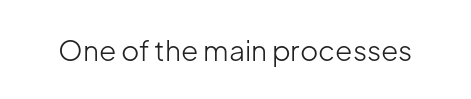
{"serif": "no", "italic": "no", "bold": "no", "weight": "light", "width": "normal", "stroke_contrast": "low", "x_height": "medium", "monospaced": "no", "underline": "no", "letter_spacing": "normal", "letter_spacing_em": 0.0, "glyph_px": 28}
